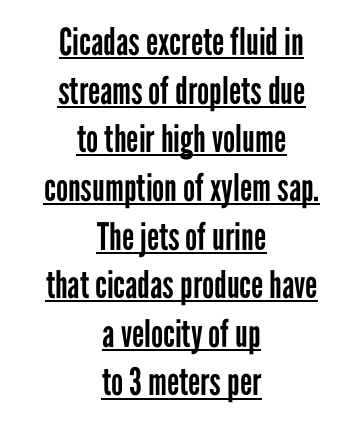
The lettering stays uniformly vertical, giving the passage a roman look. You could not count columns in this text — the font is proportionally spaced. Nope, no serifs anywhere on these letters. The rendering uses the underline text-decoration. Heft: none added — not bold. These lines are centered, leaving both edges ragged.
